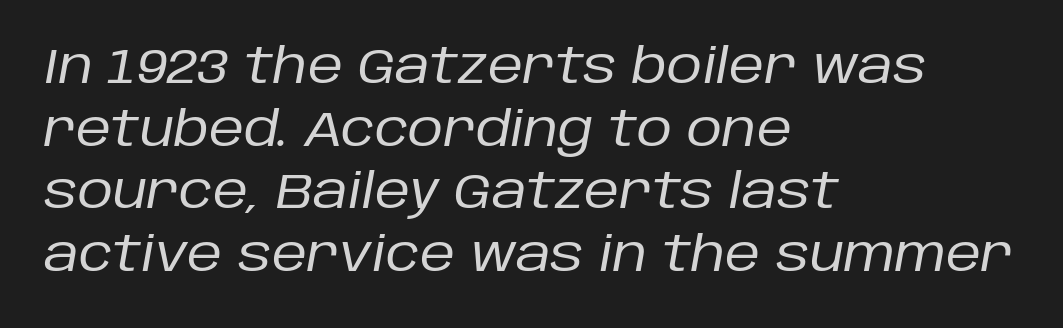
{"italic": "yes", "lean": "right", "slant_degrees": 10, "bold": "no", "weight": "regular", "width": "normal", "stroke_contrast": "low", "x_height": "large", "monospaced": "no", "underline": "no", "align": "left", "line_spacing": "normal", "line_spacing_ratio": 1.28, "letter_spacing": "normal", "letter_spacing_em": 0.0, "glyph_px": 49}
